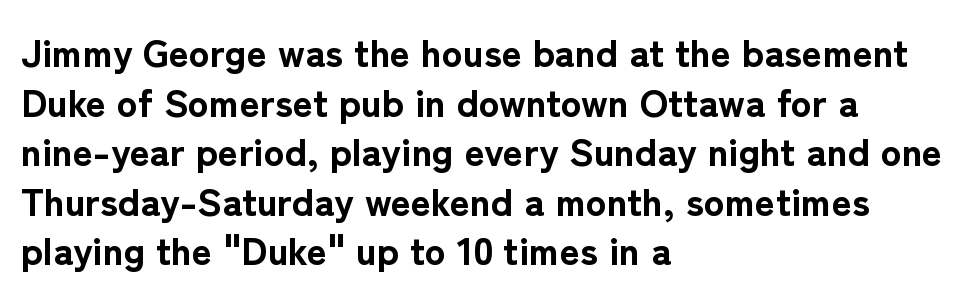
Q: Is the text bold? A: Yes.
Q: Is the text italic (slanted)? A: No, it is upright.
Q: Is the typeface a serif or a sans-serif typeface? A: Sans-serif.
Q: Is the text underlined? A: No.
Q: How is the paragraph aligned? A: Left-aligned.
Q: Is the spacing between letters normal or unusually wide? A: Normal.
Q: Is the spacing between lines tight, normal or loose? A: Normal.
Q: Width (condensed, normal, or wide)? A: Normal.
Q: Stroke contrast? A: Low.
Q: x-height? A: Medium.
Q: Monospaced? A: No.
